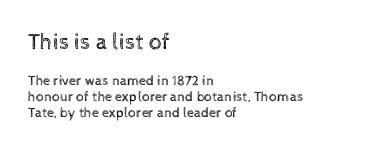
Q: Is the text bold? A: No.
Q: Is the text italic (slanted)? A: No, it is upright.
Q: Is the text underlined? A: No.
Q: How is the paragraph aligned? A: Left-aligned.
Q: Is the spacing between letters normal or unusually wide? A: Normal.
Q: Is the spacing between lines tight, normal or loose? A: Tight.
Q: Which block of text is set in a larger size, the first (top) or the second (bottom)? A: The first (top) one.
